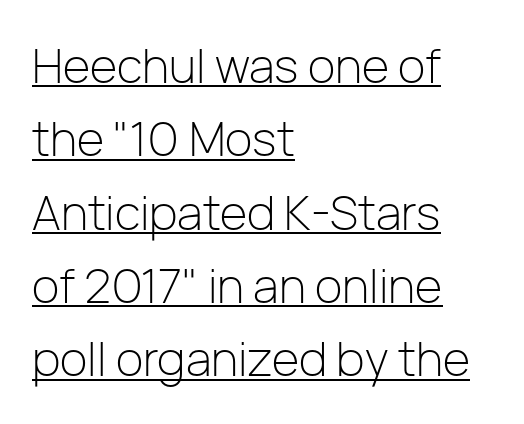
{"serif": "no", "italic": "no", "bold": "no", "weight": "light", "width": "normal", "stroke_contrast": "low", "x_height": "medium", "monospaced": "no", "underline": "yes", "align": "left", "line_spacing": "normal", "line_spacing_ratio": 1.56, "letter_spacing": "normal", "letter_spacing_em": 0.0, "glyph_px": 47}
